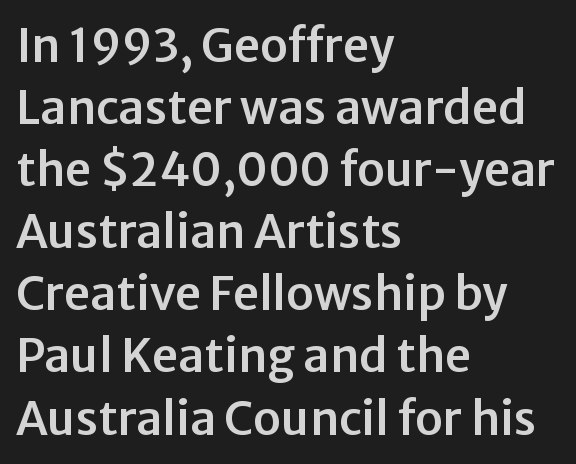
{"serif": "no", "italic": "no", "width": "normal", "stroke_contrast": "low", "x_height": "medium", "monospaced": "no", "underline": "no", "align": "left", "line_spacing": "normal", "line_spacing_ratio": 1.35, "letter_spacing": "normal", "letter_spacing_em": 0.0, "glyph_px": 46}
